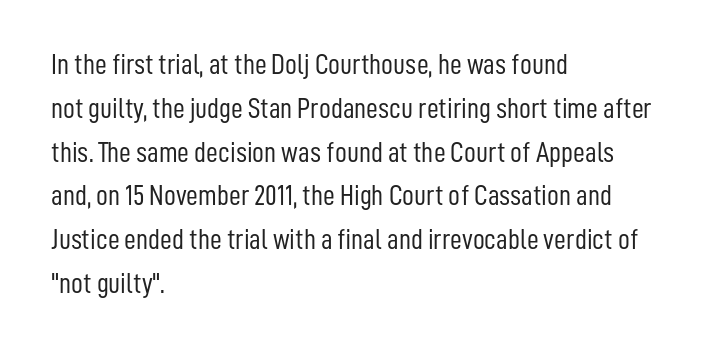
The image shows 29 px light, condensed sans-serif type, upright; set left-aligned, normal line spacing (1.51x), normal letter spacing, not underlined; low stroke contrast and a medium x-height.
